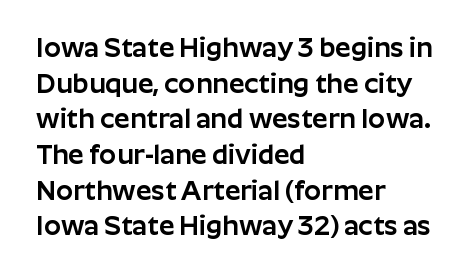
Q: Is the text italic (slanted)? A: No, it is upright.
Q: Is the text underlined? A: No.
Q: How is the paragraph aligned? A: Left-aligned.
Q: Is the spacing between letters normal or unusually wide? A: Normal.
Q: Is the spacing between lines tight, normal or loose? A: Normal.
